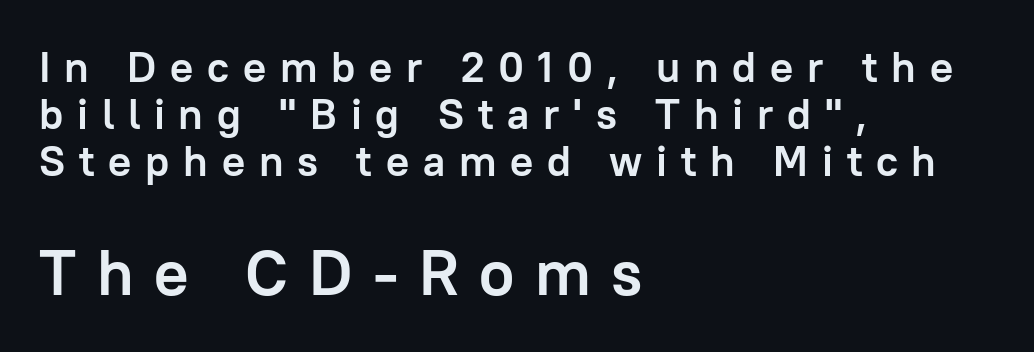
{"serif": "no", "italic": "no", "bold": "yes", "weight": "semibold", "width": "normal", "stroke_contrast": "low", "x_height": "medium", "monospaced": "no", "underline": "no", "align": "left", "line_spacing": "tight", "line_spacing_ratio": 1.09, "letter_spacing": "wide", "letter_spacing_em": 0.32, "larger_block": "second", "size_ratio": 1.49, "glyph_px": 64}
